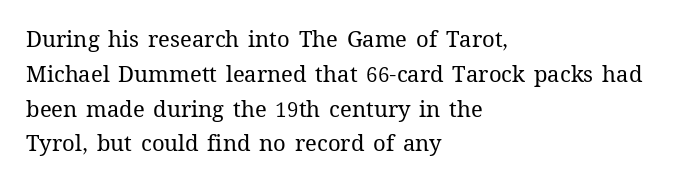
The image shows 22 px text type, upright; set left-aligned, normal line spacing (1.58x), normal letter spacing, not underlined.
